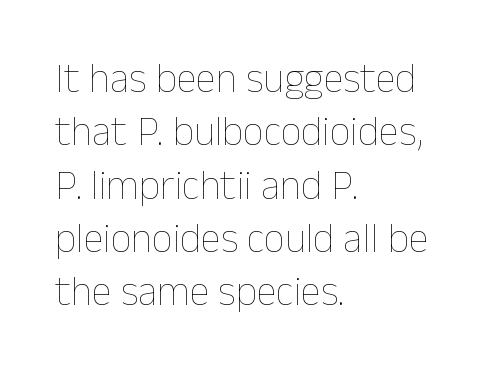
Q: Is the text bold? A: No.
Q: Is the text italic (slanted)? A: No, it is upright.
Q: Is the text underlined? A: No.
Q: How is the paragraph aligned? A: Left-aligned.
Q: Is the spacing between letters normal or unusually wide? A: Normal.
Q: Is the spacing between lines tight, normal or loose? A: Normal.
Q: Width (condensed, normal, or wide)? A: Normal.
Q: Stroke contrast? A: Low.
Q: x-height? A: Medium.
Q: Monospaced? A: No.
